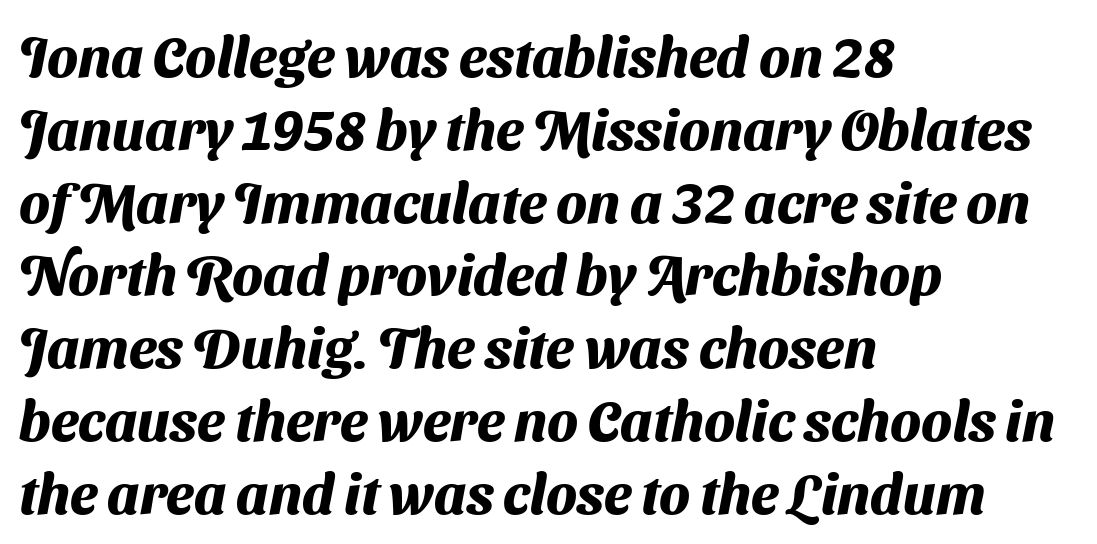
The image shows 56 px heavy sans-serif type; set left-aligned, normal line spacing (1.3x), normal letter spacing, not underlined; medium stroke contrast and a medium x-height.
